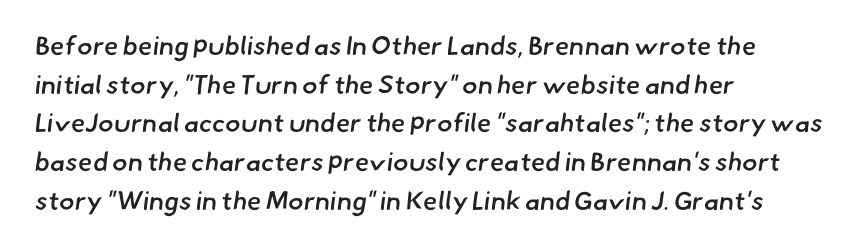
On the weight axis this lands at semibold, roughly 600. How would I describe the line gaps? Plain and ordinary. Letter spacing: default. The passage shown is not underscored anywhere. These lines stack with their left ends in a neat column.
